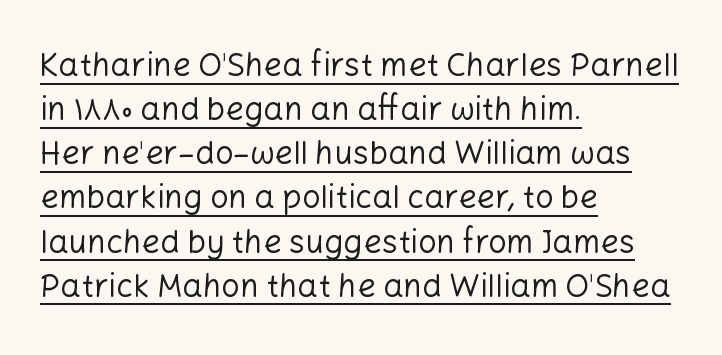
The specimen reads as upright at a glance. Is the type heavy? It reads as light-to-regular instead. In terms of letterspacing, this is plain default setting. Letterform terminals end flat and unadorned throughout the passage. Compared with undecorated copy, this sample adds a rule below the words. Leading: standard.
